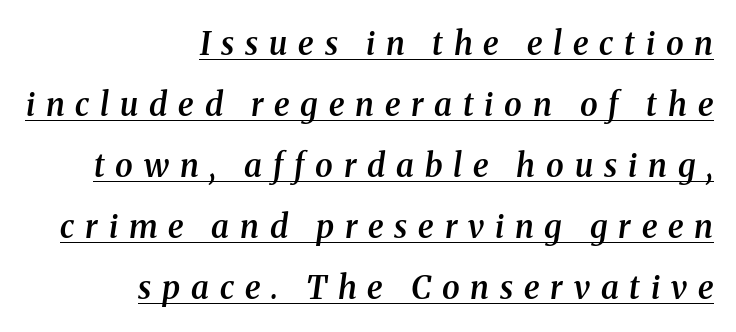
The specimen reads as italic at a glance. Observe the serifs anchoring each vertical stroke in this sample. The lettering is marked with a stroke running underneath it. The letters advance in unequal steps, a hallmark of proportional type. Casual observation: everything's shoved over to the right.
